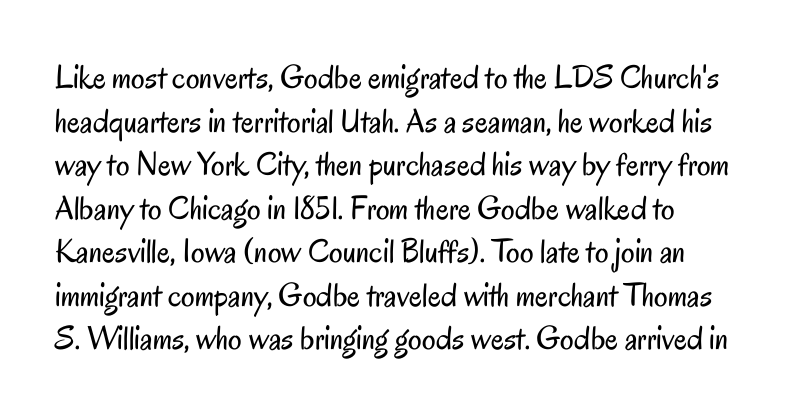
The image shows 34 px regular-weight, condensed sans-serif type, upright; set normal line spacing (1.28x), normal letter spacing, not underlined; low stroke contrast and a small x-height.
